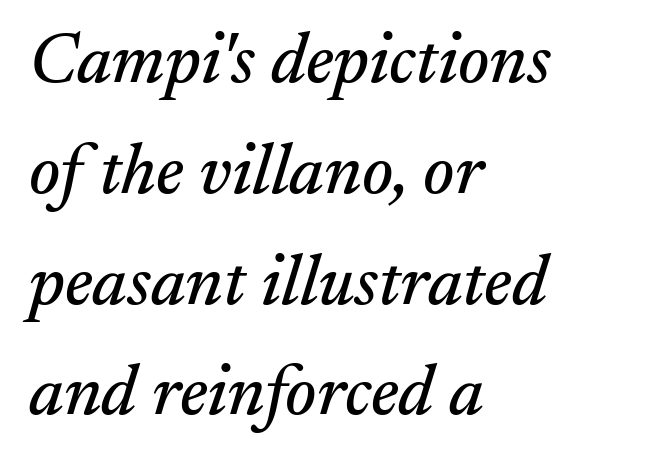
Q: Is the text italic (slanted)? A: Yes, it leans right by about 17 degrees.
Q: Is the typeface a serif or a sans-serif typeface? A: Serif.
Q: Is the text underlined? A: No.
Q: How is the paragraph aligned? A: Left-aligned.
Q: Is the spacing between letters normal or unusually wide? A: Normal.
Q: Is the spacing between lines tight, normal or loose? A: Normal.
Q: Width (condensed, normal, or wide)? A: Normal.
Q: Stroke contrast? A: Medium.
Q: x-height? A: Small.
Q: Monospaced? A: No.
